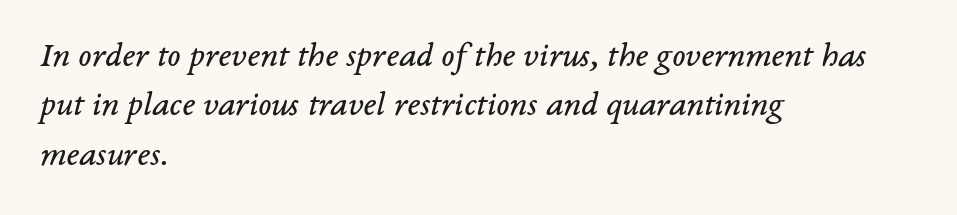
Q: Is the text bold? A: No.
Q: Is the text italic (slanted)? A: Yes, it leans right by about 14 degrees.
Q: Is the typeface a serif or a sans-serif typeface? A: Serif.
Q: Is the text underlined? A: No.
Q: How is the paragraph aligned? A: Left-aligned.
Q: Is the spacing between letters normal or unusually wide? A: Normal.
Q: Is the spacing between lines tight, normal or loose? A: Normal.
Q: Width (condensed, normal, or wide)? A: Normal.
Q: Stroke contrast? A: Low.
Q: x-height? A: Medium.
Q: Monospaced? A: No.
